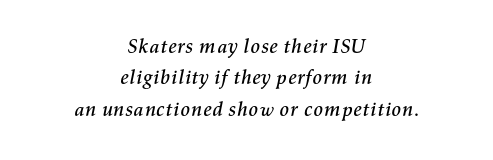
{"italic": "yes", "lean": "right", "slant_degrees": 11, "underline": "no", "align": "center", "line_spacing": "normal", "line_spacing_ratio": 1.57, "letter_spacing": "normal", "letter_spacing_em": 0.0, "glyph_px": 20}
